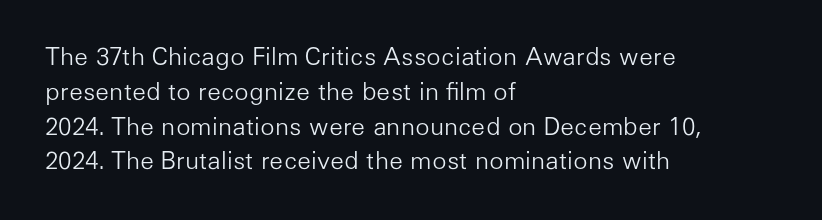
The image shows 24 px text type, upright; set left-aligned, normal line spacing (1.45x), normal letter spacing, not underlined.
